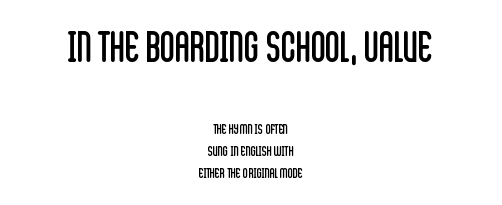
Q: Is the text bold? A: No.
Q: Is the text italic (slanted)? A: No, it is upright.
Q: Is the typeface a serif or a sans-serif typeface? A: Sans-serif.
Q: Is the text underlined? A: No.
Q: How is the paragraph aligned? A: Centered.
Q: Is the spacing between letters normal or unusually wide? A: Normal.
Q: Is the spacing between lines tight, normal or loose? A: Normal.
Q: Which block of text is set in a larger size, the first (top) or the second (bottom)? A: The first (top) one.
Q: Width (condensed, normal, or wide)? A: Condensed.
Q: Stroke contrast? A: Low.
Q: x-height? A: Large.
Q: Monospaced? A: No.
